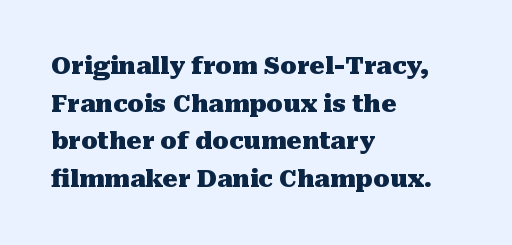
Heavy, bold letterforms. Quick note: underline off. The space between consecutive lines is moderate. This is roman type, the default non-slanted kind. The compositor pushed each line to the left boundary.
